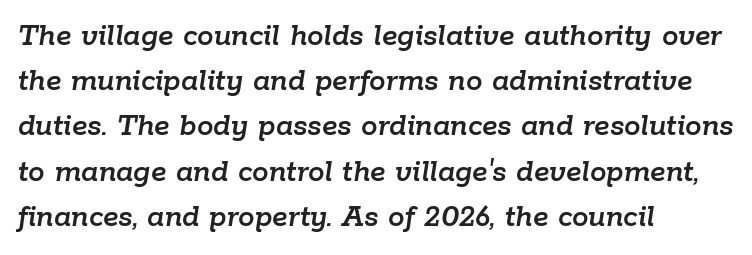
The image shows 33 px text type, italic (leaning right); set left-aligned, normal line spacing (1.37x), normal letter spacing, not underlined; low stroke contrast and a medium x-height.
